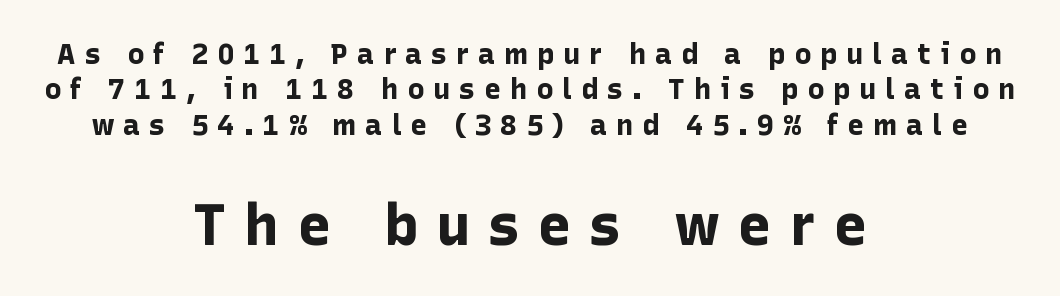
The gap between lines stays unmarked. Every character sits straight up, as roman type does. This is sans-serif lettering, the kind often seen on screens and signage. The designer gave the closing block more size than the opening block. Tracking value appears strongly positive — letters spread wide.
